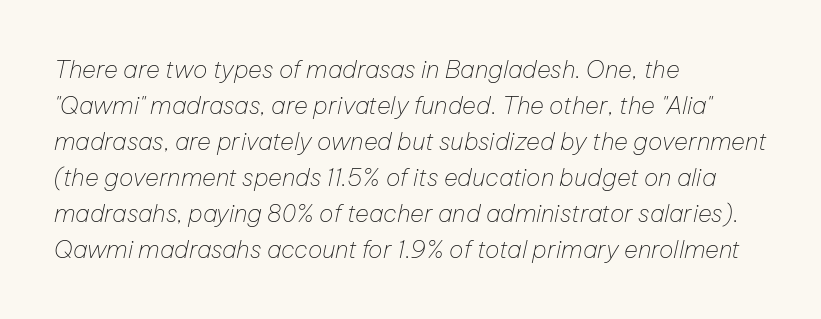
Q: Is the text bold? A: No.
Q: Is the text italic (slanted)? A: Yes, it leans right by about 12 degrees.
Q: Is the text underlined? A: No.
Q: How is the paragraph aligned? A: Left-aligned.
Q: Is the spacing between letters normal or unusually wide? A: Normal.
Q: Is the spacing between lines tight, normal or loose? A: Normal.
